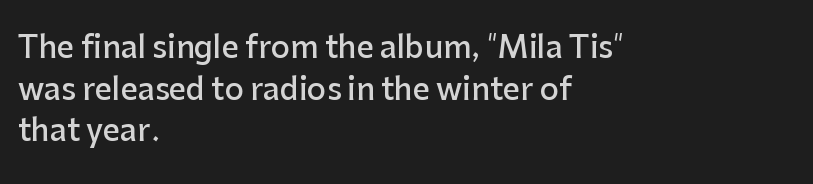
The image shows 30 px semibold sans-serif type, upright; set left-aligned, normal line spacing (1.39x), normal letter spacing, not underlined; low stroke contrast and a medium x-height.
